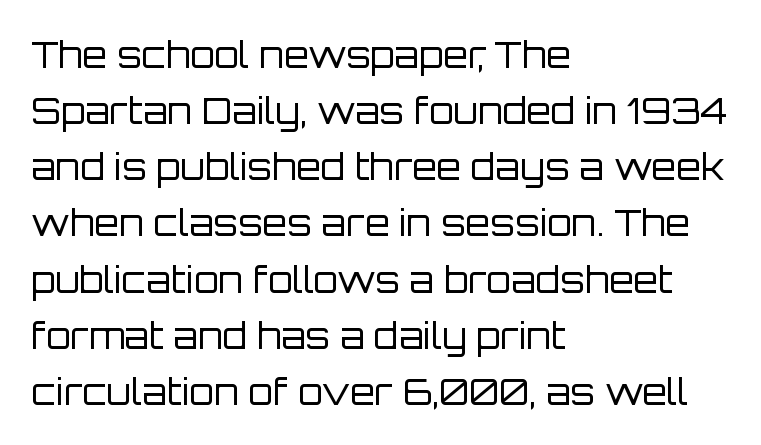
{"serif": "no", "italic": "no", "bold": "no", "weight": "regular", "width": "normal", "stroke_contrast": "low", "x_height": "large", "monospaced": "no", "underline": "no", "align": "left", "line_spacing": "normal", "line_spacing_ratio": 1.56, "letter_spacing": "normal", "letter_spacing_em": 0.0, "glyph_px": 36}
